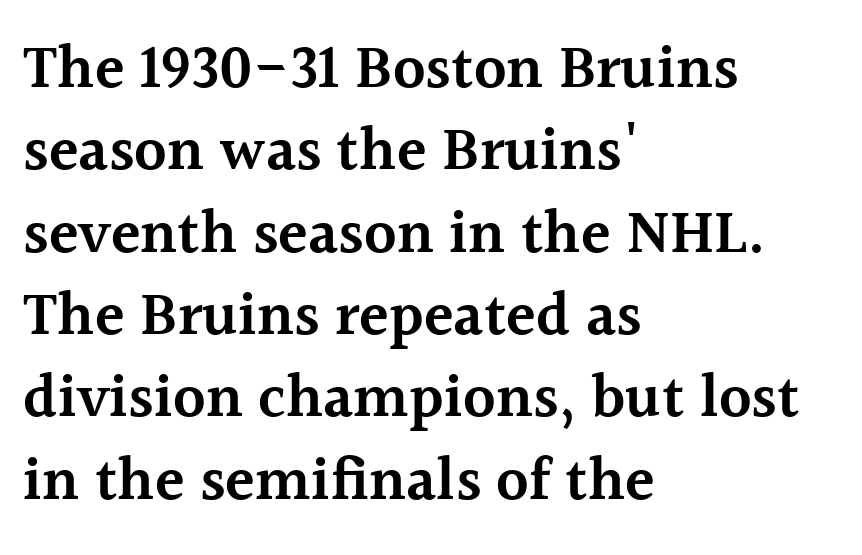
How are the letters spaced? Ordinarily, with no added tracking. Does the copy run flush right? No — it runs flush left. The font's upright variant was chosen for this text. How would I describe the line gaps? Plain and ordinary. To sum up the face: it has serifs. The face used here is proportionally spaced, like ordinary book or web type.
